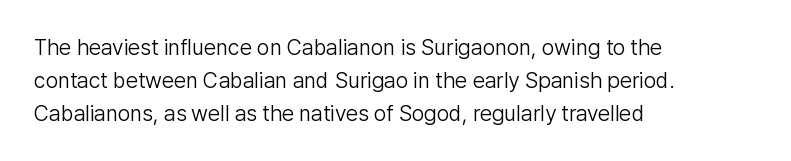
In terms of leading, this rendering sits right in the middle. Quick note: not italic, upright. Stems here are at most as thick as an everyday book face. Letter spacing: default.
